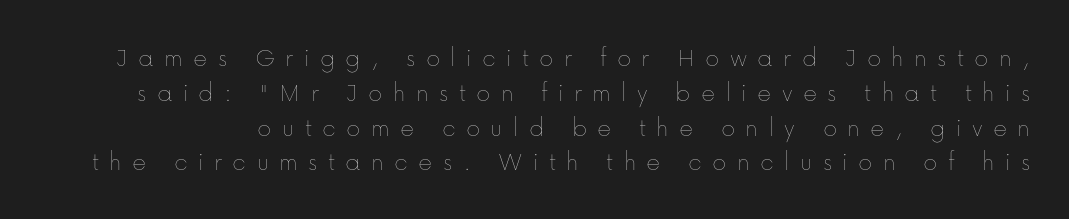
A typesetter would call this heavily tracked-out type. Summary of weight: not heavy and not bold. The space directly below the letters is spotless. The designer left line spacing at the default. The type sits square on the baseline with zero lean.
